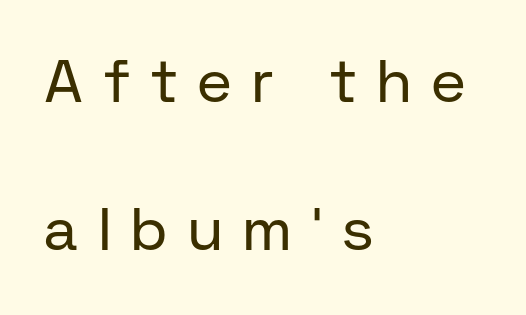
The image shows 60 px regular-weight sans-serif type, upright; set left-aligned, loose line spacing (2.46x), unusually wide letter spacing (+0.35 em), not underlined; low stroke contrast and a medium x-height.
